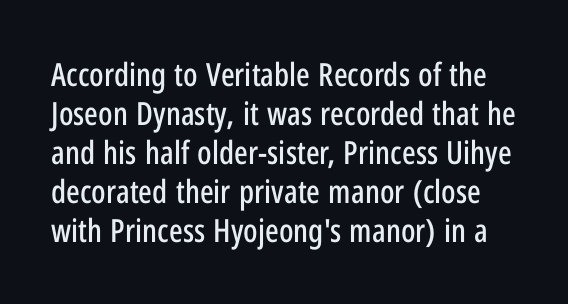
Q: Is the text italic (slanted)? A: No, it is upright.
Q: Is the typeface a serif or a sans-serif typeface? A: Sans-serif.
Q: Is the text underlined? A: No.
Q: Is the spacing between letters normal or unusually wide? A: Normal.
Q: Width (condensed, normal, or wide)? A: Condensed.
Q: Stroke contrast? A: Low.
Q: x-height? A: Medium.
Q: Monospaced? A: No.
